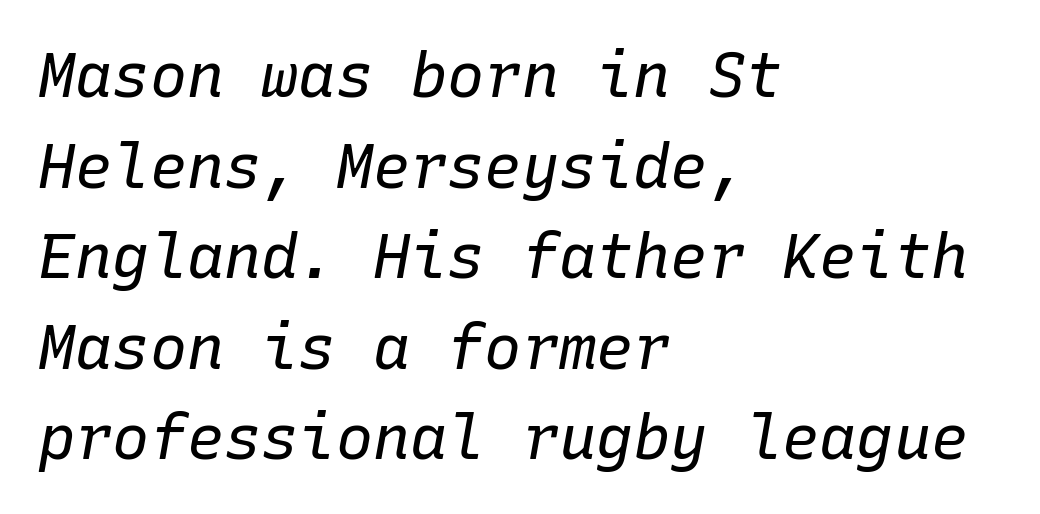
Q: Is the text bold? A: No.
Q: Is the text italic (slanted)? A: Yes, it leans right by about 10 degrees.
Q: Is the text underlined? A: No.
Q: How is the paragraph aligned? A: Left-aligned.
Q: Is the spacing between letters normal or unusually wide? A: Normal.
Q: Is the spacing between lines tight, normal or loose? A: Normal.
Q: Width (condensed, normal, or wide)? A: Normal.
Q: Stroke contrast? A: Low.
Q: x-height? A: Medium.
Q: Monospaced? A: Yes.
